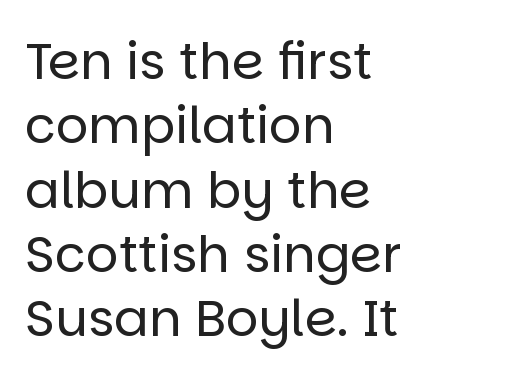
{"serif": "no", "italic": "no", "bold": "no", "weight": "regular", "width": "normal", "stroke_contrast": "low", "x_height": "large", "monospaced": "no", "underline": "no", "align": "left", "line_spacing": "normal", "line_spacing_ratio": 1.26, "letter_spacing": "normal", "letter_spacing_em": 0.0, "glyph_px": 51}
